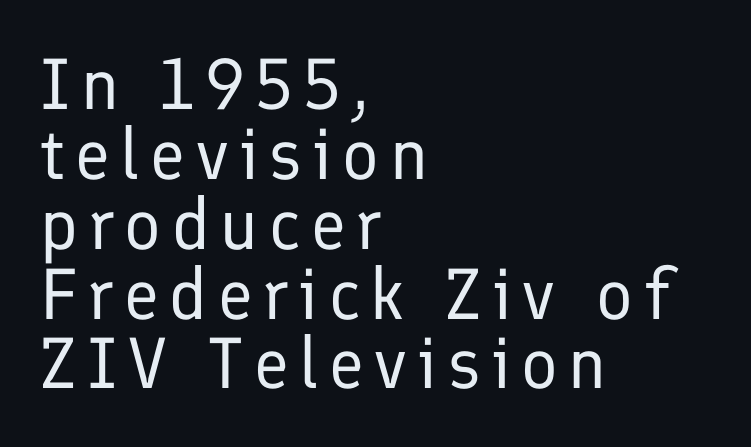
{"serif": "no", "italic": "no", "bold": "no", "weight": "regular", "width": "normal", "stroke_contrast": "low", "x_height": "medium", "monospaced": "no", "underline": "no", "align": "left", "line_spacing": "tight", "line_spacing_ratio": 0.97, "glyph_px": 72}
